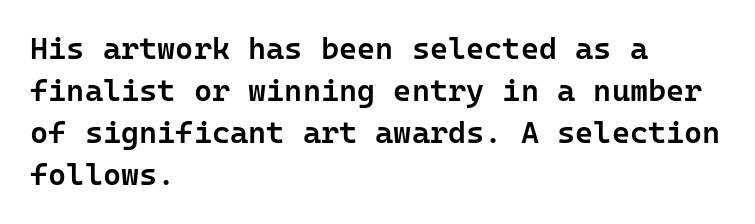
The image shows 31 px semibold sans-serif type, upright, monospaced; set left-aligned, normal line spacing (1.36x), normal letter spacing, not underlined; low stroke contrast and a medium x-height.
